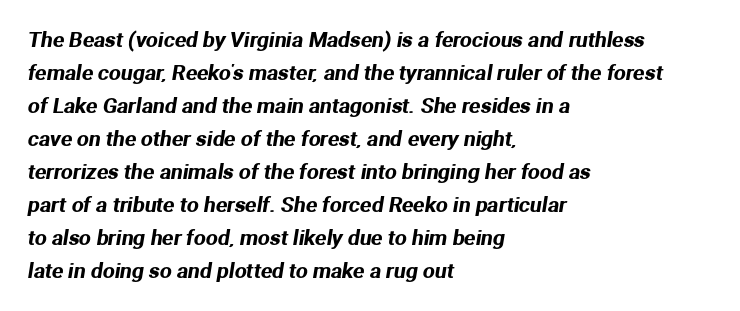
Standard letterfit; no display-style spreading of the glyphs. Unmarked baselines from the first word to the last. Notice how the passage keeps a crisp vertical edge on the left only. Leading: standard.
